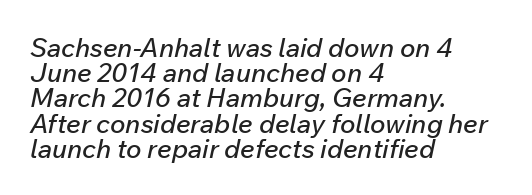
Notice how the stems are inclined rather than vertical — that's the hallmark of italics. Each new line begins almost immediately beneath the previous one. The typesetter chose a ragged-right arrangement here. The letterforms sit shoulder to shoulder at normal distance.
